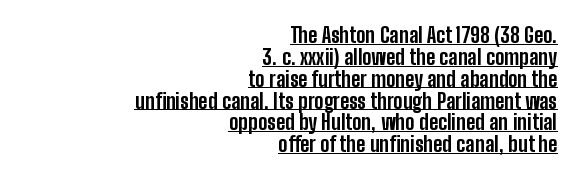
The image shows 21 px bold type, upright; set right-aligned, tight line spacing (1.04x), normal letter spacing, underlined.
